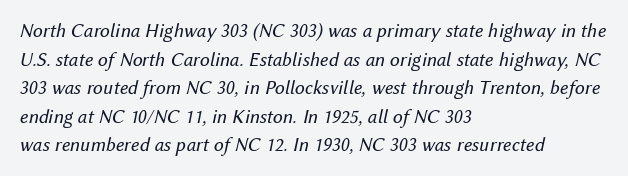
Q: Is the text bold? A: No.
Q: Is the text italic (slanted)? A: Yes, it leans right by about 12 degrees.
Q: Is the text underlined? A: No.
Q: How is the paragraph aligned? A: Left-aligned.
Q: Is the spacing between letters normal or unusually wide? A: Normal.
Q: Is the spacing between lines tight, normal or loose? A: Normal.
